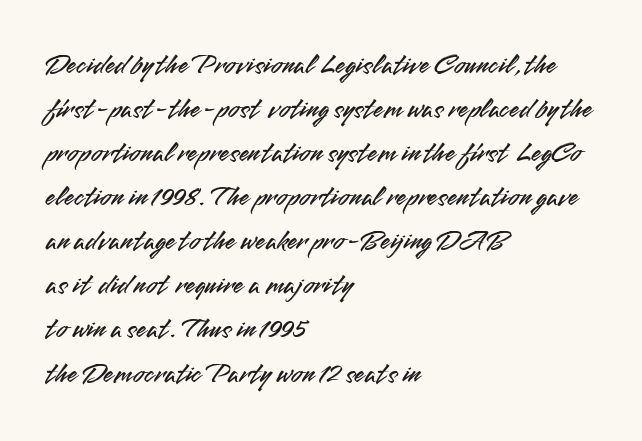
{"serif": "no", "width": "normal", "stroke_contrast": "medium", "x_height": "small", "monospaced": "no", "underline": "no", "align": "left", "line_spacing": "normal", "line_spacing_ratio": 1.52, "letter_spacing": "normal", "letter_spacing_em": 0.0, "glyph_px": 29}
